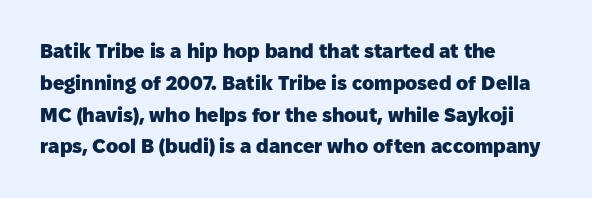
{"italic": "no", "bold": "yes", "underline": "no", "align": "left", "line_spacing": "normal", "line_spacing_ratio": 1.59, "letter_spacing": "normal", "letter_spacing_em": 0.0, "glyph_px": 20}
